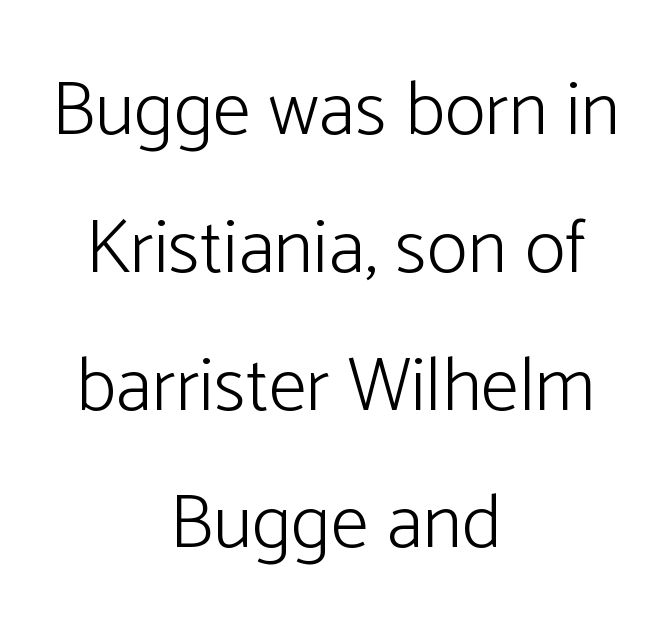
The image shows 77 px light sans-serif type, upright; set centered, line spacing 1.79x, normal letter spacing, not underlined; low stroke contrast and a medium x-height.
